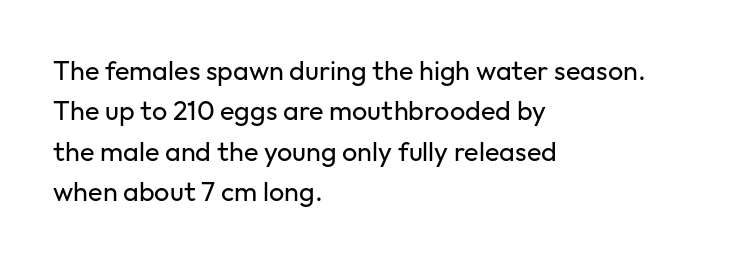
The image shows 27 px text type, upright; set left-aligned, normal line spacing (1.5x), normal letter spacing, not underlined.
